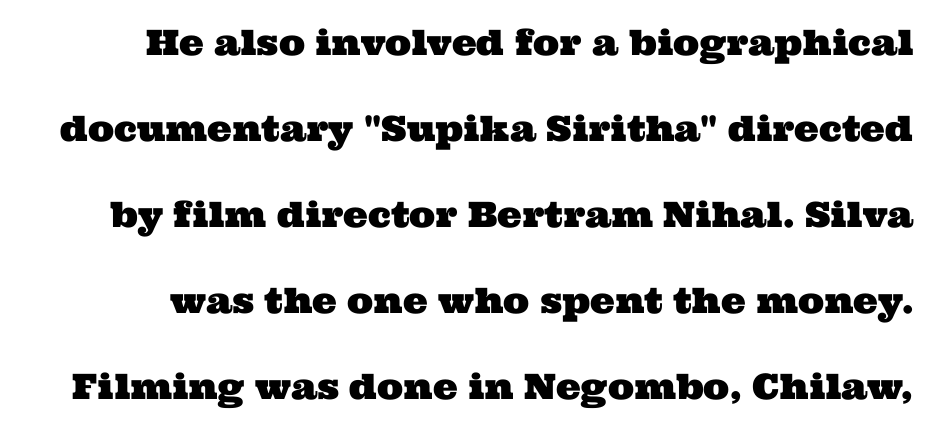
The image shows 35 px wide serif type; set loose line spacing (2.46x), normal letter spacing, not underlined; medium stroke contrast and a medium x-height.
